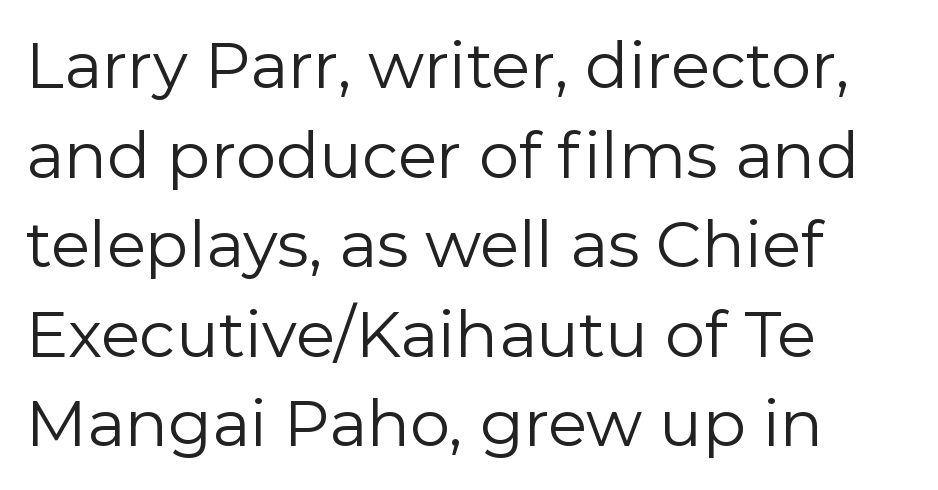
Q: Is the text bold? A: No.
Q: Is the text italic (slanted)? A: No, it is upright.
Q: Is the typeface a serif or a sans-serif typeface? A: Sans-serif.
Q: Is the text underlined? A: No.
Q: How is the paragraph aligned? A: Left-aligned.
Q: Is the spacing between letters normal or unusually wide? A: Normal.
Q: Is the spacing between lines tight, normal or loose? A: Normal.
Q: Width (condensed, normal, or wide)? A: Normal.
Q: x-height? A: Medium.
Q: Monospaced? A: No.
